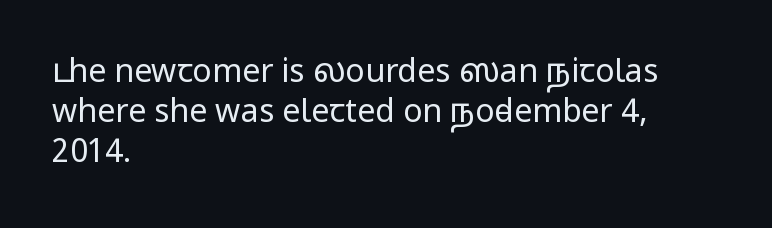
Is the letter spacing exaggerated? No — it looks like the ordinary default. Teacher's note: observe the even left margin — that is flush-left alignment. These lines are composed in type without serifs. The gap between lines stays unmarked.
